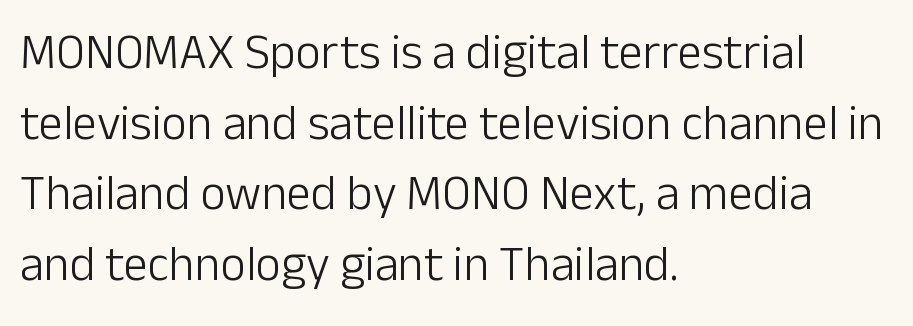
{"serif": "no", "italic": "no", "bold": "no", "weight": "light", "width": "normal", "stroke_contrast": "low", "x_height": "medium", "monospaced": "no", "underline": "no", "align": "left", "line_spacing": "normal", "line_spacing_ratio": 1.44, "letter_spacing": "normal", "letter_spacing_em": 0.0, "glyph_px": 49}
